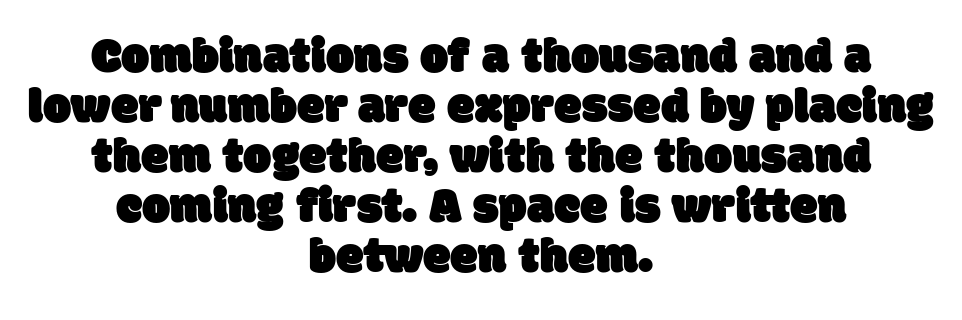
Leading is clearly below the norm, producing a dense column. Character widths vary here, with narrow letters taking less room than wide ones. Layout note: lines centered. A bare baseline throughout the passage.
